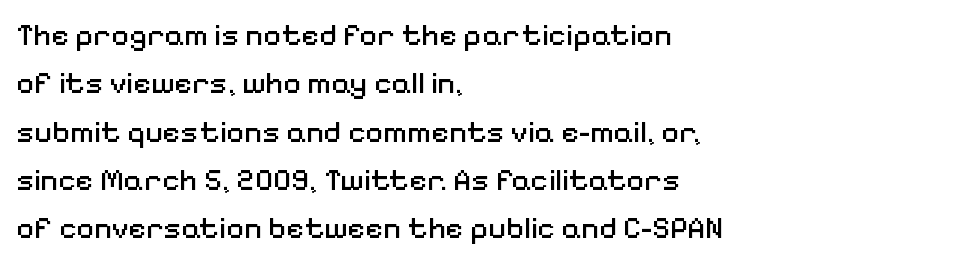
The image shows 31 px regular-weight sans-serif type, upright; set left-aligned, normal line spacing (1.56x), normal letter spacing, not underlined; medium stroke contrast and a medium x-height.
